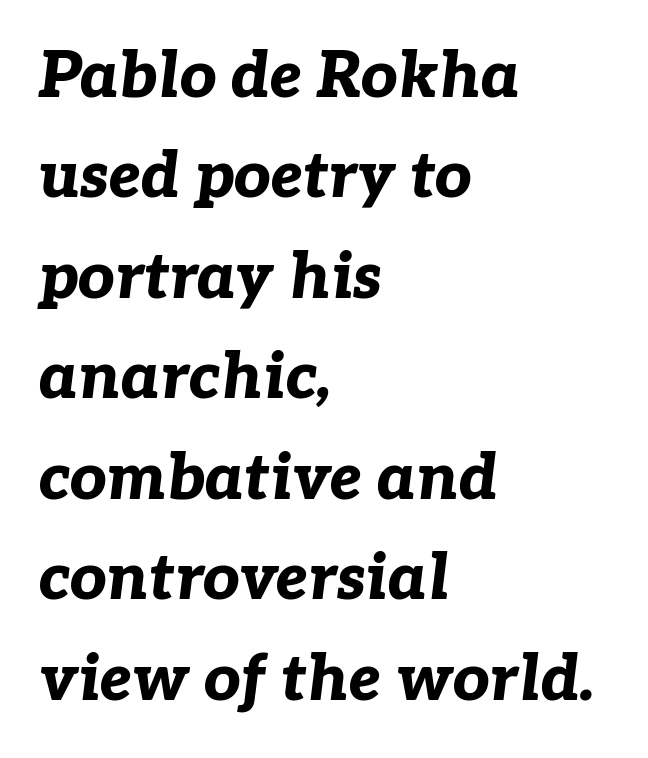
Bold? Absolutely — the strokes are thick and heavy. Is the letter spacing exaggerated? No — it looks like the ordinary default. Compared with ordinary roman type, these characters are visibly tilted. Each letter keeps its own natural width here, so spacing adapts to shape. Casual observation: everything's shoved over to the left. Plain, unruled lines of type.
